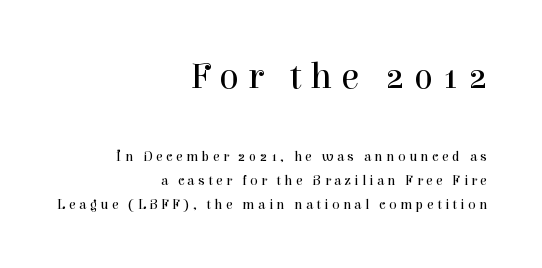
Q: Is the text bold? A: No.
Q: Is the text italic (slanted)? A: No, it is upright.
Q: Is the typeface a serif or a sans-serif typeface? A: Serif.
Q: Is the text underlined? A: No.
Q: How is the paragraph aligned? A: Right-aligned.
Q: Is the spacing between letters normal or unusually wide? A: Unusually wide.
Q: Which block of text is set in a larger size, the first (top) or the second (bottom)? A: The first (top) one.
Q: Width (condensed, normal, or wide)? A: Normal.
Q: Stroke contrast? A: High.
Q: x-height? A: Medium.
Q: Monospaced? A: No.
